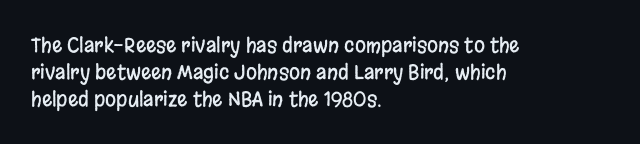
{"italic": "no", "underline": "no", "align": "left", "line_spacing": "normal", "line_spacing_ratio": 1.35, "letter_spacing": "normal", "letter_spacing_em": 0.0, "glyph_px": 20}
